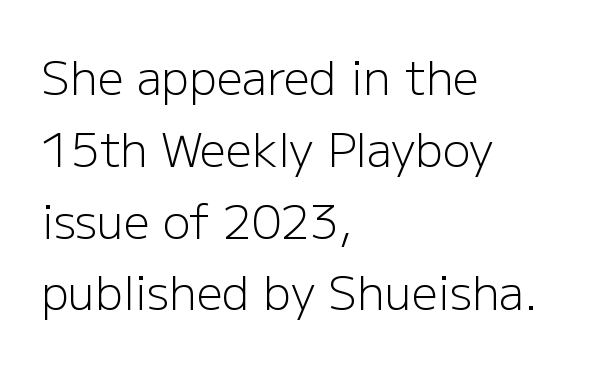
This sample has the flowing, uneven cadence of proportional lettering. Ascenders rise straight up at ninety degrees. The type is set solid horizontally, with unmodified tracking. Classification — sans serif. Does the copy run flush right? No — it runs flush left. Successive baselines arrive at the customary interval.
